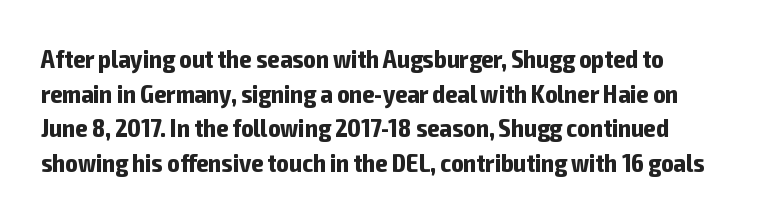
Q: Is the text bold? A: Yes.
Q: Is the text italic (slanted)? A: No, it is upright.
Q: Is the text underlined? A: No.
Q: How is the paragraph aligned? A: Left-aligned.
Q: Is the spacing between letters normal or unusually wide? A: Normal.
Q: Is the spacing between lines tight, normal or loose? A: Normal.
